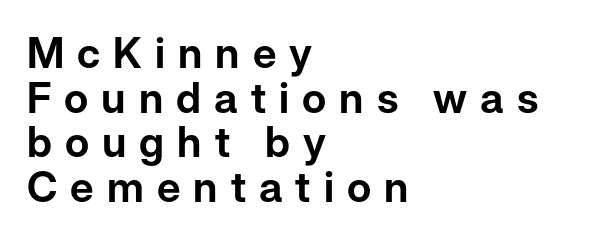
{"serif": "no", "italic": "no", "width": "normal", "stroke_contrast": "low", "x_height": "medium", "monospaced": "no", "underline": "no", "align": "left", "line_spacing": "tight", "line_spacing_ratio": 1.06, "letter_spacing": "wide", "letter_spacing_em": 0.31, "glyph_px": 42}
